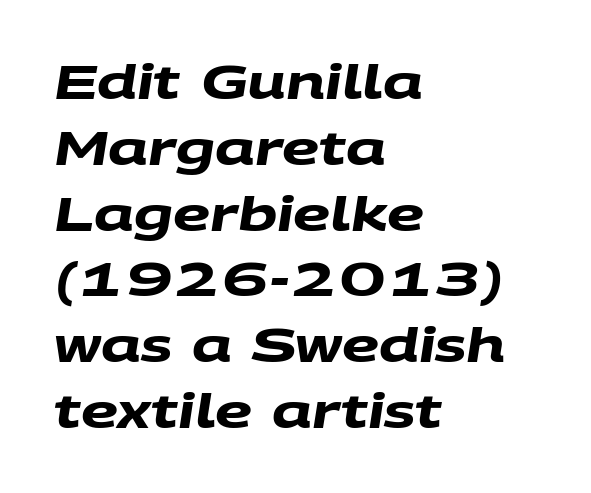
Q: Is the text bold? A: Yes.
Q: Is the typeface a serif or a sans-serif typeface? A: Sans-serif.
Q: Is the text underlined? A: No.
Q: How is the paragraph aligned? A: Left-aligned.
Q: Is the spacing between letters normal or unusually wide? A: Normal.
Q: Is the spacing between lines tight, normal or loose? A: Normal.
Q: Width (condensed, normal, or wide)? A: Wide.
Q: Stroke contrast? A: Medium.
Q: x-height? A: Large.
Q: Monospaced? A: No.
